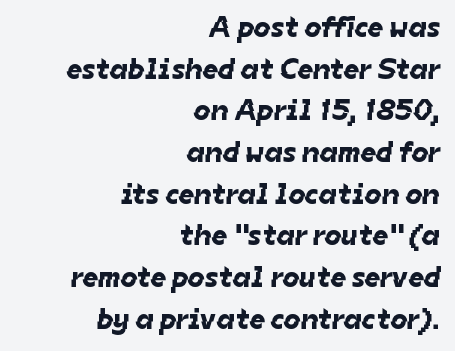
{"serif": "no", "width": "normal", "stroke_contrast": "low", "x_height": "medium", "monospaced": "no", "underline": "no", "align": "right", "line_spacing": "normal", "line_spacing_ratio": 1.39, "letter_spacing": "normal", "letter_spacing_em": 0.0, "glyph_px": 30}
